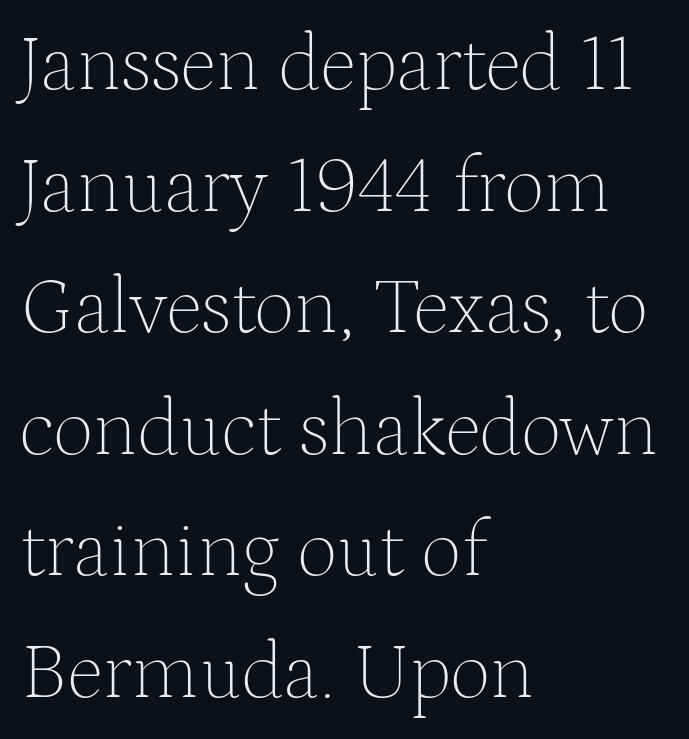
Q: Is the text bold? A: No.
Q: Is the text italic (slanted)? A: No, it is upright.
Q: Is the typeface a serif or a sans-serif typeface? A: Serif.
Q: Is the text underlined? A: No.
Q: How is the paragraph aligned? A: Left-aligned.
Q: Is the spacing between letters normal or unusually wide? A: Normal.
Q: Is the spacing between lines tight, normal or loose? A: Normal.
Q: Width (condensed, normal, or wide)? A: Normal.
Q: Stroke contrast? A: Medium.
Q: x-height? A: Medium.
Q: Monospaced? A: No.
